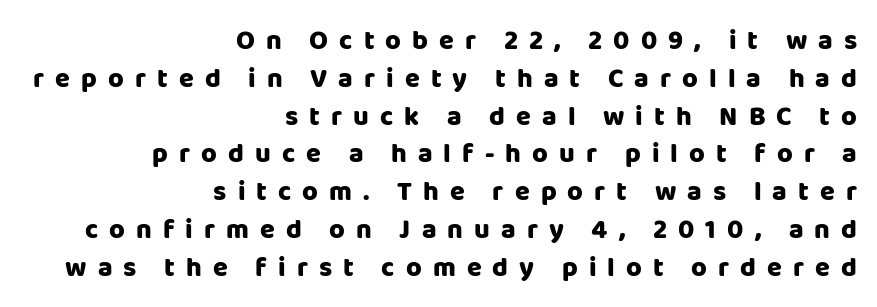
The image shows 27 px bold type, upright; set right-aligned, normal line spacing (1.4x), unusually wide letter spacing (+0.41 em), not underlined.
